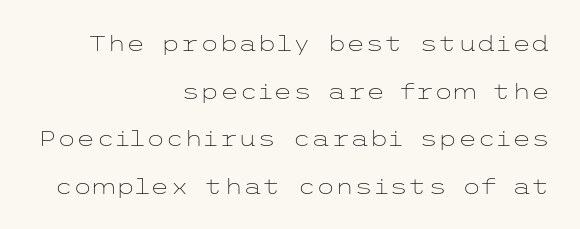
Q: Is the text bold? A: No.
Q: Is the text italic (slanted)? A: No, it is upright.
Q: Is the text underlined? A: No.
Q: How is the paragraph aligned? A: Right-aligned.
Q: Is the spacing between letters normal or unusually wide? A: Normal.
Q: Is the spacing between lines tight, normal or loose? A: Loose.
